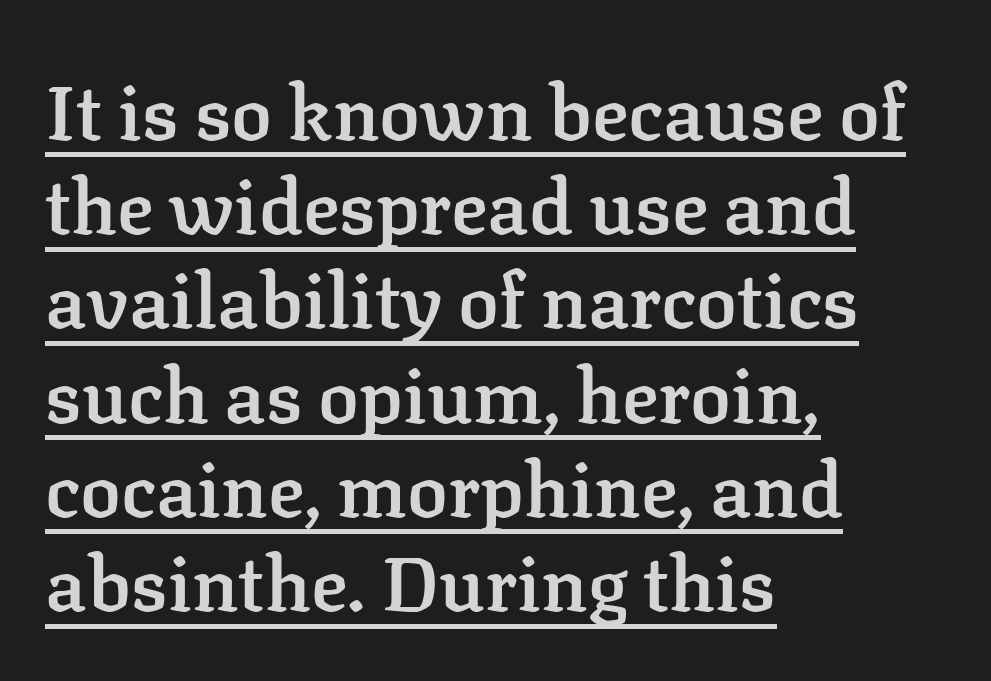
Q: Is the text bold? A: Semi-bold.
Q: Is the text italic (slanted)? A: No, it is upright.
Q: Is the typeface a serif or a sans-serif typeface? A: Serif.
Q: Is the text underlined? A: Yes.
Q: How is the paragraph aligned? A: Left-aligned.
Q: Is the spacing between letters normal or unusually wide? A: Normal.
Q: Width (condensed, normal, or wide)? A: Normal.
Q: Stroke contrast? A: Low.
Q: x-height? A: Medium.
Q: Monospaced? A: No.
